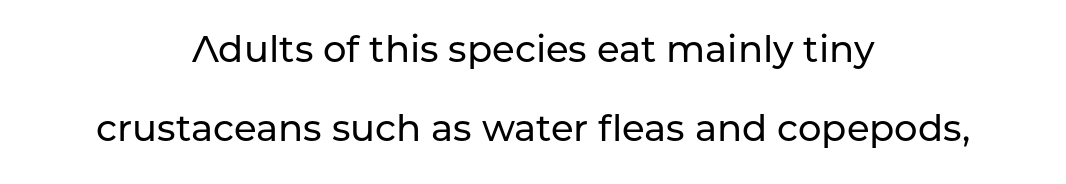
Q: Is the text italic (slanted)? A: No, it is upright.
Q: Is the typeface a serif or a sans-serif typeface? A: Sans-serif.
Q: Is the text underlined? A: No.
Q: How is the paragraph aligned? A: Centered.
Q: Is the spacing between letters normal or unusually wide? A: Normal.
Q: Is the spacing between lines tight, normal or loose? A: Loose.
Q: Width (condensed, normal, or wide)? A: Normal.
Q: Stroke contrast? A: Low.
Q: x-height? A: Medium.
Q: Monospaced? A: No.
